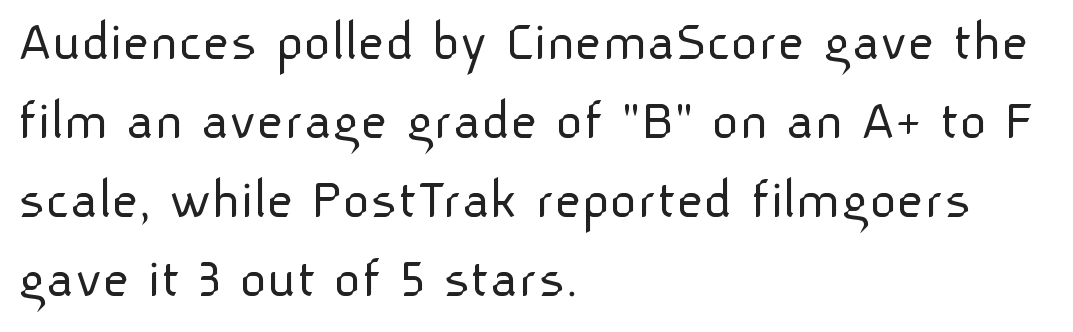
{"serif": "no", "italic": "no", "bold": "no", "weight": "light", "width": "normal", "stroke_contrast": "low", "x_height": "medium", "monospaced": "no", "underline": "no", "align": "left", "line_spacing": "normal", "line_spacing_ratio": 1.34, "letter_spacing": "normal", "letter_spacing_em": 0.0, "glyph_px": 59}
